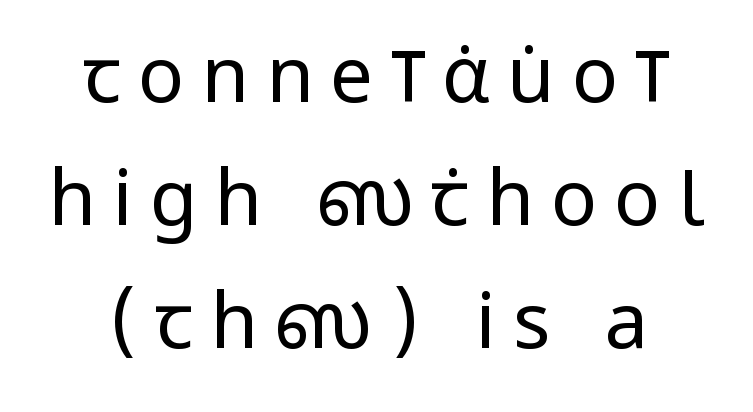
{"serif": "no", "italic": "no", "bold": "no", "weight": "regular", "width": "condensed", "stroke_contrast": "low", "x_height": "large", "monospaced": "no", "underline": "no", "align": "center", "line_spacing": "normal", "line_spacing_ratio": 1.6, "letter_spacing": "wide", "letter_spacing_em": 0.22, "glyph_px": 77}
